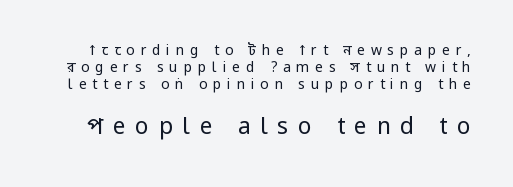
The image shows 23 px text type, upright; set line spacing 1.23x, unusually wide letter spacing (+0.41 em), not underlined; the second (bottom) block is 1.64x larger.
